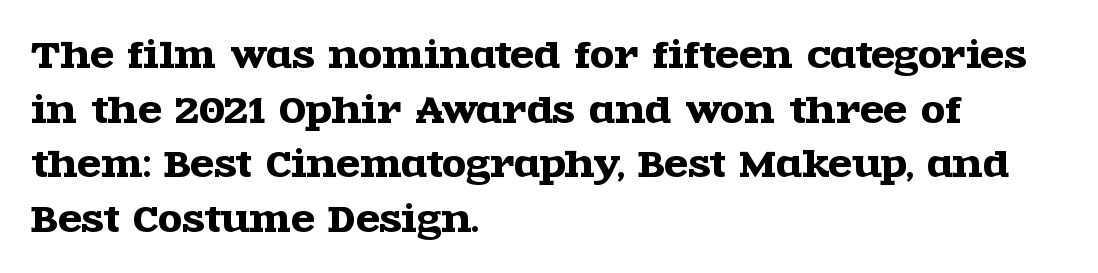
{"serif": "yes", "italic": "no", "width": "wide", "x_height": "large", "monospaced": "no", "underline": "no", "align": "left", "line_spacing": "normal", "line_spacing_ratio": 1.56, "letter_spacing": "normal", "letter_spacing_em": 0.0, "glyph_px": 35}
